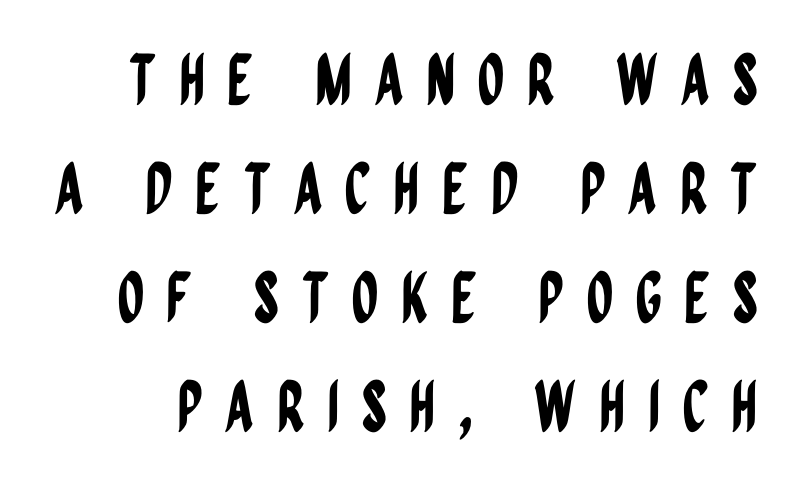
The image shows 69 px condensed sans-serif type, upright; set normal line spacing (1.58x), unusually wide letter spacing (+0.32 em), not underlined; low stroke contrast and a large x-height.
